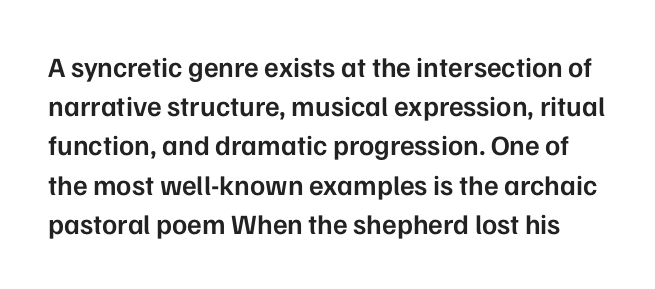
The image shows 28 px semibold sans-serif type, upright; set normal line spacing (1.4x), normal letter spacing, not underlined; low stroke contrast and a medium x-height.
